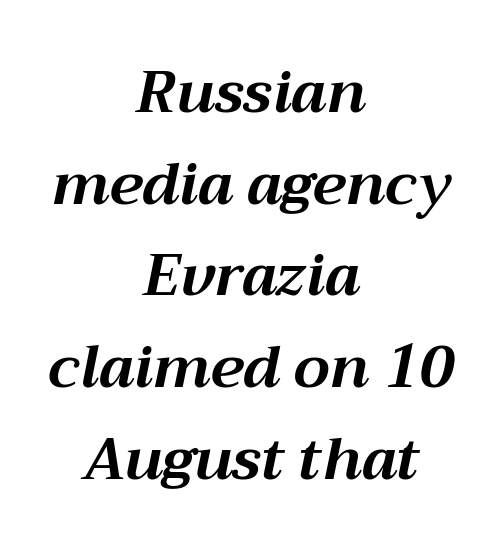
{"italic": "yes", "lean": "right", "slant_degrees": 12, "bold": "yes", "weight": "bold", "width": "normal", "stroke_contrast": "medium", "x_height": "medium", "monospaced": "no", "underline": "no", "align": "center", "line_spacing": "normal", "line_spacing_ratio": 1.58, "letter_spacing": "normal", "letter_spacing_em": 0.0, "glyph_px": 58}
